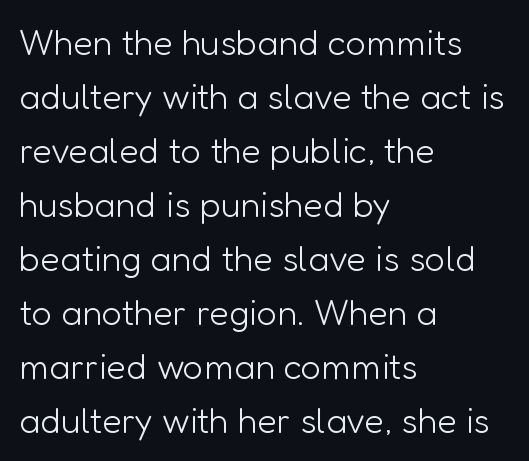
Q: Is the text bold? A: No.
Q: Is the text italic (slanted)? A: No, it is upright.
Q: Is the typeface a serif or a sans-serif typeface? A: Sans-serif.
Q: Is the text underlined? A: No.
Q: How is the paragraph aligned? A: Left-aligned.
Q: Is the spacing between letters normal or unusually wide? A: Normal.
Q: Is the spacing between lines tight, normal or loose? A: Normal.
Q: Width (condensed, normal, or wide)? A: Normal.
Q: Stroke contrast? A: Low.
Q: x-height? A: Medium.
Q: Monospaced? A: No.
